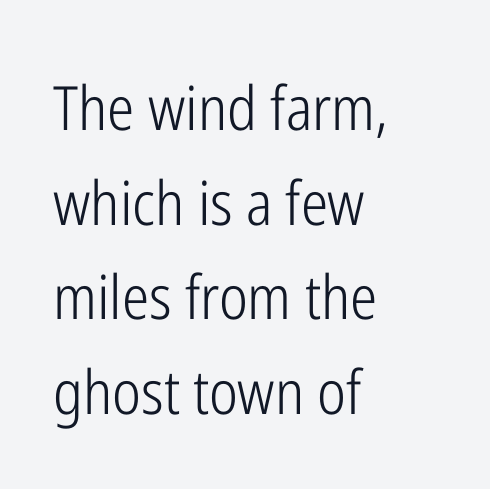
{"serif": "no", "italic": "no", "bold": "no", "weight": "light", "width": "condensed", "stroke_contrast": "low", "x_height": "medium", "monospaced": "no", "underline": "no", "align": "left", "line_spacing": "normal", "line_spacing_ratio": 1.55, "letter_spacing": "normal", "letter_spacing_em": 0.0, "glyph_px": 61}
